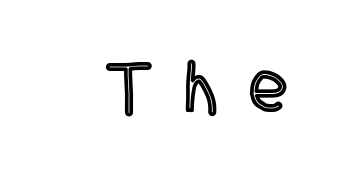
{"italic": "no", "width": "condensed", "x_height": "large", "monospaced": "no", "underline": "no", "letter_spacing": "wide", "letter_spacing_em": 0.41, "glyph_px": 73}
